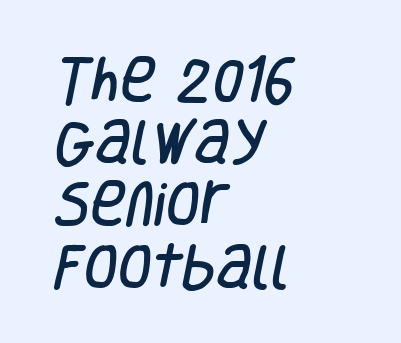
The image shows 49 px condensed sans-serif type; set left-aligned, normal line spacing (1.27x), normal letter spacing, not underlined; low stroke contrast and a large x-height.
